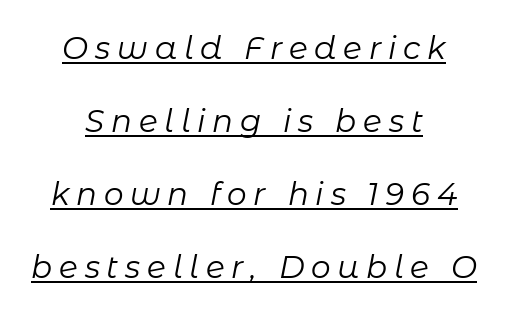
{"italic": "yes", "lean": "right", "slant_degrees": 11, "bold": "no", "weight": "regular", "width": "normal", "stroke_contrast": "low", "x_height": "medium", "monospaced": "no", "underline": "yes", "align": "center", "line_spacing": "loose", "line_spacing_ratio": 2.35, "letter_spacing": "wide", "letter_spacing_em": 0.22, "glyph_px": 31}
